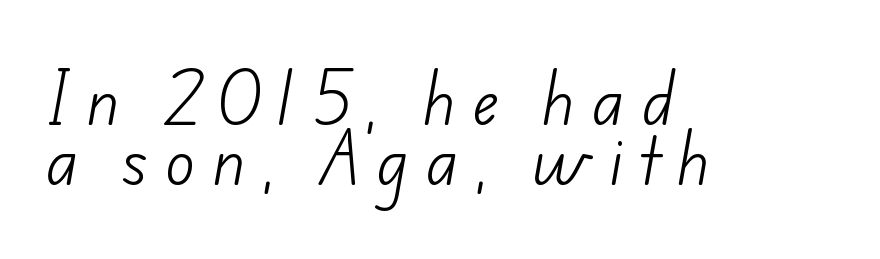
Cramped leading. Is this a sans? Yes — the strokes have no serifs. Spacing verdict: proportional, widths tailored to each character. Decoration check: the copy has no underline. The face used here is rendered with a markedly widened letterfit.
